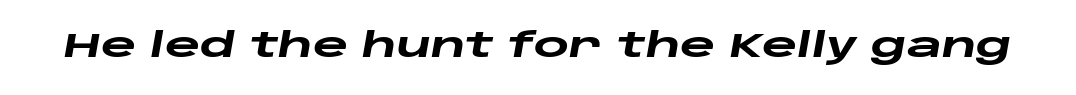
{"italic": "yes", "lean": "right", "slant_degrees": 10, "bold": "yes", "weight": "heavy", "width": "wide", "stroke_contrast": "low", "x_height": "large", "monospaced": "no", "underline": "no", "letter_spacing": "normal", "letter_spacing_em": 0.0, "glyph_px": 34}
